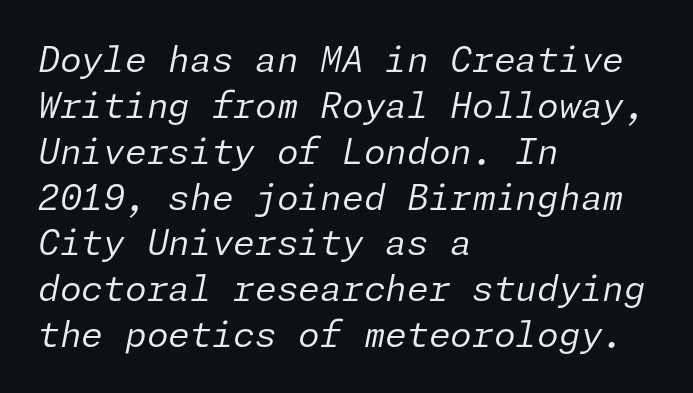
Type without underlining. Regular leading. Stem width sits at or under what a default text font uses. The paragraph shown leans on its left margin. The typography opts for an oblique posture over an upright one.
